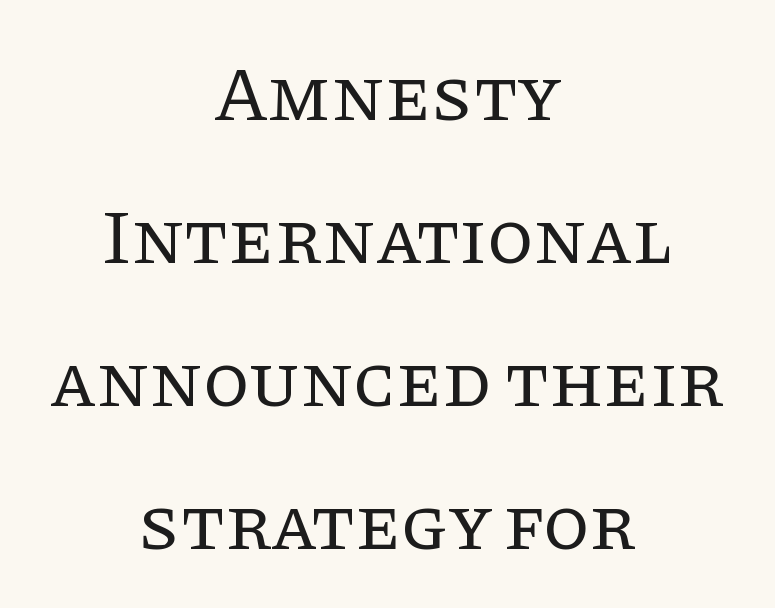
The glyphs in this specimen are seriffed. Reading down the block, each line starts at a different indent, mirrored at its end. Plain, unruled lines of type. In terms of letterspacing, this is plain default setting. A typesetter would mark this as roman, not italic.
